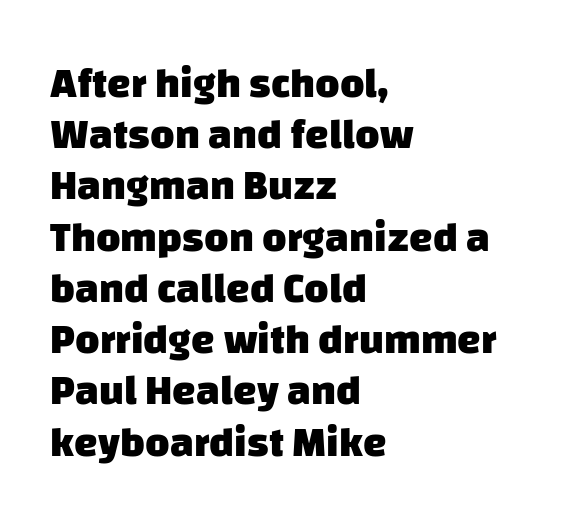
Q: Is the text bold? A: Yes.
Q: Is the typeface a serif or a sans-serif typeface? A: Sans-serif.
Q: Is the text underlined? A: No.
Q: How is the paragraph aligned? A: Left-aligned.
Q: Is the spacing between letters normal or unusually wide? A: Normal.
Q: Width (condensed, normal, or wide)? A: Normal.
Q: Stroke contrast? A: Low.
Q: x-height? A: Large.
Q: Monospaced? A: No.
